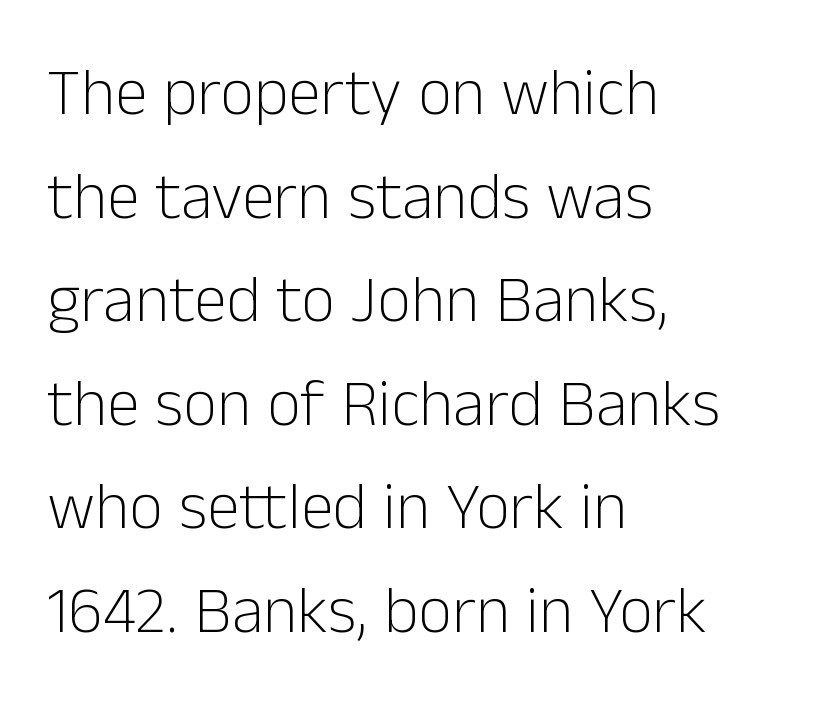
{"serif": "no", "italic": "no", "bold": "no", "weight": "light", "width": "normal", "stroke_contrast": "low", "x_height": "medium", "monospaced": "no", "underline": "no", "align": "left", "line_spacing": "normal", "line_spacing_ratio": 1.57, "letter_spacing": "normal", "letter_spacing_em": 0.0, "glyph_px": 66}
